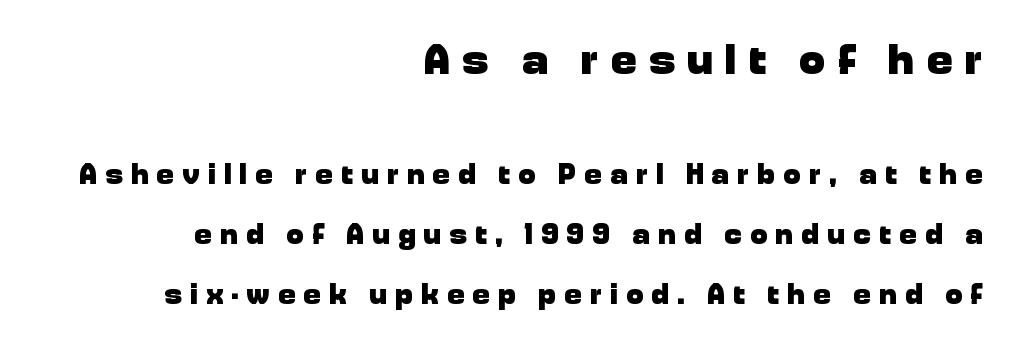
Q: Is the text bold? A: Yes.
Q: Is the text italic (slanted)? A: No, it is upright.
Q: Is the typeface a serif or a sans-serif typeface? A: Sans-serif.
Q: Is the text underlined? A: No.
Q: How is the paragraph aligned? A: Right-aligned.
Q: Is the spacing between letters normal or unusually wide? A: Unusually wide.
Q: Is the spacing between lines tight, normal or loose? A: Loose.
Q: Which block of text is set in a larger size, the first (top) or the second (bottom)? A: The first (top) one.
Q: Width (condensed, normal, or wide)? A: Normal.
Q: Stroke contrast? A: Low.
Q: x-height? A: Medium.
Q: Monospaced? A: No.
